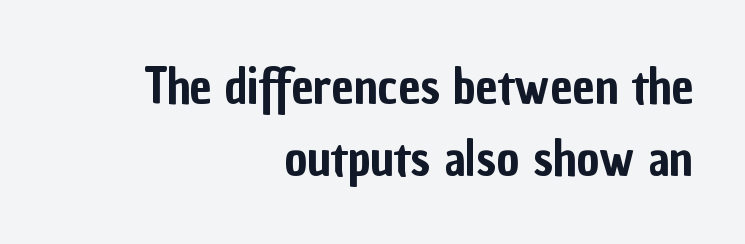
Rows of type keep a routine distance in the vertical direction. The type sits square on the baseline with zero lean. Serifs: no, the terminals of the letterforms are clean. The letters advance in unequal steps, a hallmark of proportional type.
